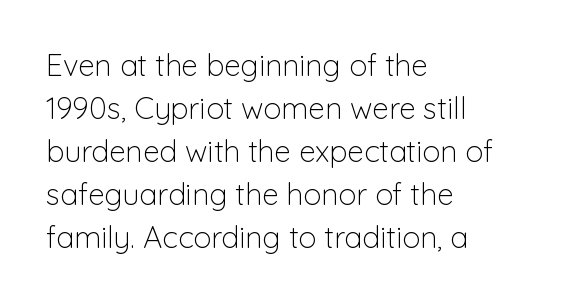
Each letter's strokes conclude bluntly, with no projecting serifs. The rendering uses a moderate line-height, typical for paragraphs. Looks like regular typesetting: each glyph gets only the width it needs. A bare baseline throughout the passage.
